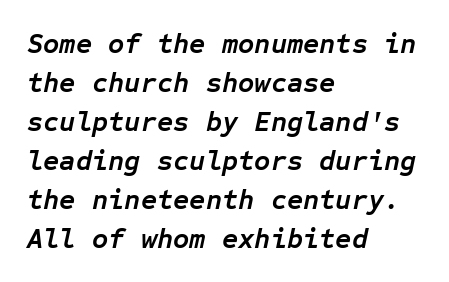
Q: Is the text bold? A: Yes.
Q: Is the text italic (slanted)? A: Yes, it leans right by about 12 degrees.
Q: Is the text underlined? A: No.
Q: How is the paragraph aligned? A: Left-aligned.
Q: Is the spacing between letters normal or unusually wide? A: Normal.
Q: Is the spacing between lines tight, normal or loose? A: Normal.
Q: Width (condensed, normal, or wide)? A: Normal.
Q: Stroke contrast? A: Low.
Q: x-height? A: Medium.
Q: Monospaced? A: Yes.
